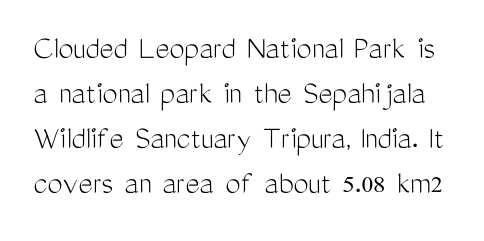
{"serif": "no", "italic": "no", "bold": "no", "weight": "light", "width": "condensed", "stroke_contrast": "medium", "x_height": "medium", "monospaced": "no", "underline": "no", "line_spacing": "normal", "line_spacing_ratio": 1.32, "letter_spacing": "normal", "letter_spacing_em": 0.0, "glyph_px": 34}
